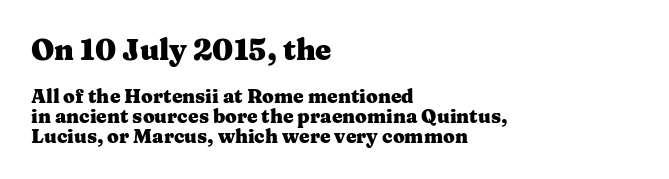
{"serif": "yes", "italic": "no", "bold": "yes", "weight": "heavy", "width": "wide", "stroke_contrast": "medium", "x_height": "medium", "monospaced": "no", "underline": "no", "align": "left", "line_spacing": "tight", "line_spacing_ratio": 1.04, "letter_spacing": "normal", "letter_spacing_em": 0.0, "larger_block": "first", "size_ratio": 1.53, "glyph_px": 29}
